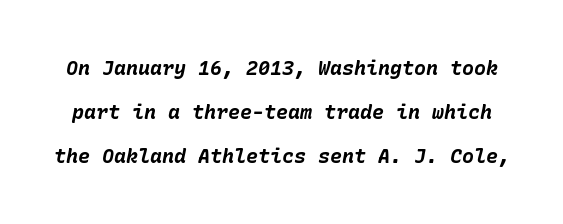
{"italic": "yes", "lean": "right", "slant_degrees": 10, "bold": "yes", "underline": "no", "line_spacing": "loose", "line_spacing_ratio": 2.21, "letter_spacing": "normal", "letter_spacing_em": 0.0, "glyph_px": 20}
